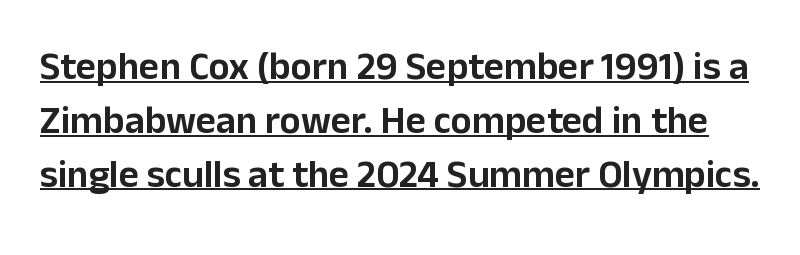
Is this a fixed-width face? No — the glyphs have proportional, varying widths. Compared with typical body copy, the letter spacing here is the same. Unlike a traditional serif, this face leaves its strokes unadorned. Interline gaps are of average width in this sample.
